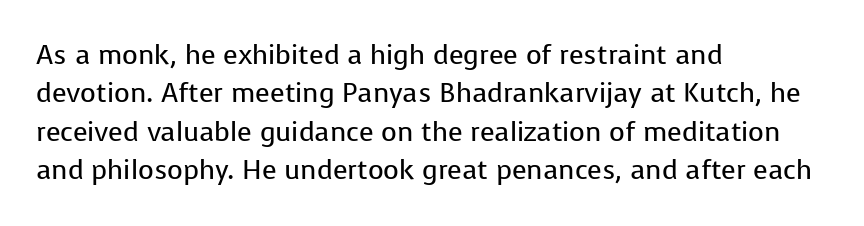
{"italic": "no", "bold": "no", "underline": "no", "align": "left", "line_spacing": "normal", "line_spacing_ratio": 1.42, "letter_spacing": "normal", "letter_spacing_em": 0.0, "glyph_px": 27}
